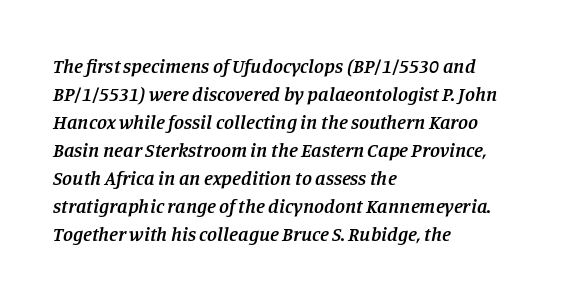
The image shows 20 px text type, italic (leaning right); set left-aligned, normal line spacing (1.4x), normal letter spacing, not underlined.
